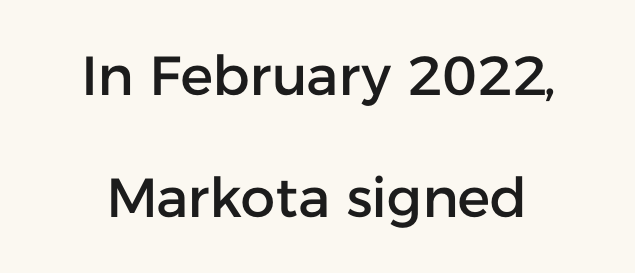
Q: Is the text italic (slanted)? A: No, it is upright.
Q: Is the typeface a serif or a sans-serif typeface? A: Sans-serif.
Q: Is the text underlined? A: No.
Q: Is the spacing between letters normal or unusually wide? A: Normal.
Q: Is the spacing between lines tight, normal or loose? A: Loose.
Q: Width (condensed, normal, or wide)? A: Normal.
Q: Stroke contrast? A: Low.
Q: x-height? A: Medium.
Q: Monospaced? A: No.
